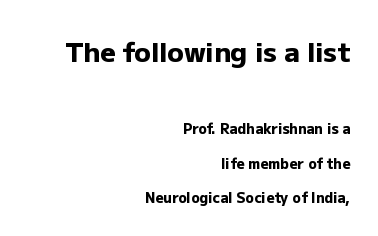
Q: Is the text bold? A: Yes.
Q: Is the text italic (slanted)? A: No, it is upright.
Q: Is the text underlined? A: No.
Q: How is the paragraph aligned? A: Right-aligned.
Q: Is the spacing between letters normal or unusually wide? A: Normal.
Q: Is the spacing between lines tight, normal or loose? A: Loose.
Q: Which block of text is set in a larger size, the first (top) or the second (bottom)? A: The first (top) one.
